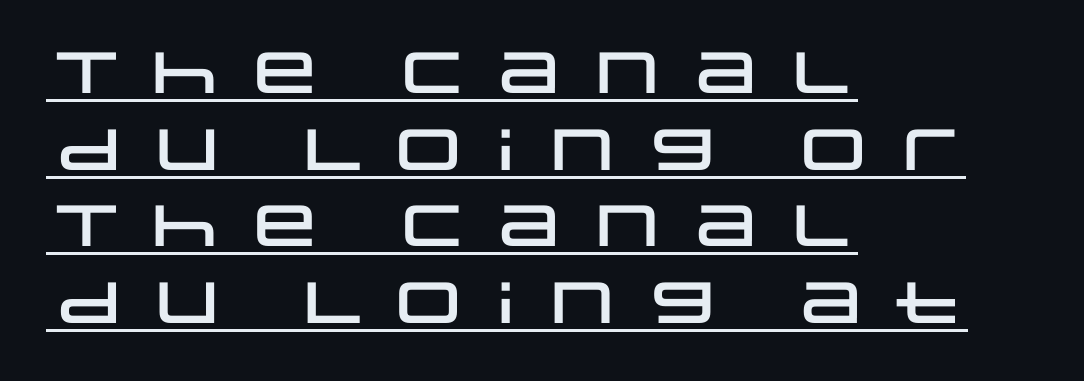
The image shows 58 px wide sans-serif type, upright; set left-aligned, normal line spacing (1.32x), unusually wide letter spacing (+0.21 em), underlined; low stroke contrast and a large x-height.
